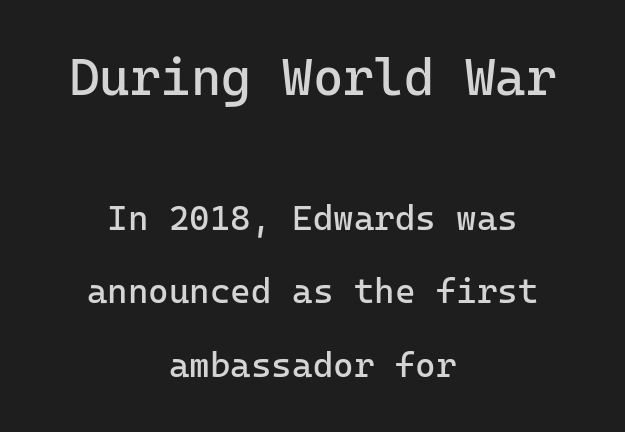
Q: Is the text bold? A: No.
Q: Is the text italic (slanted)? A: No, it is upright.
Q: Is the typeface a serif or a sans-serif typeface? A: Sans-serif.
Q: Is the text underlined? A: No.
Q: How is the paragraph aligned? A: Centered.
Q: Is the spacing between letters normal or unusually wide? A: Normal.
Q: Is the spacing between lines tight, normal or loose? A: Loose.
Q: Which block of text is set in a larger size, the first (top) or the second (bottom)? A: The first (top) one.
Q: Width (condensed, normal, or wide)? A: Normal.
Q: Stroke contrast? A: Low.
Q: x-height? A: Medium.
Q: Monospaced? A: Yes.
